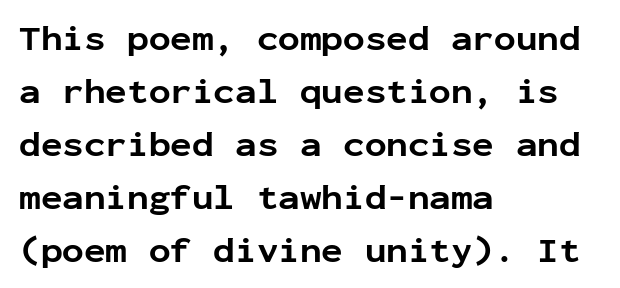
Q: Is the text bold? A: Yes.
Q: Is the text italic (slanted)? A: No, it is upright.
Q: Is the typeface a serif or a sans-serif typeface? A: Sans-serif.
Q: Is the text underlined? A: No.
Q: How is the paragraph aligned? A: Left-aligned.
Q: Is the spacing between letters normal or unusually wide? A: Normal.
Q: Is the spacing between lines tight, normal or loose? A: Normal.
Q: Width (condensed, normal, or wide)? A: Normal.
Q: Stroke contrast? A: Low.
Q: x-height? A: Medium.
Q: Monospaced? A: Yes.
